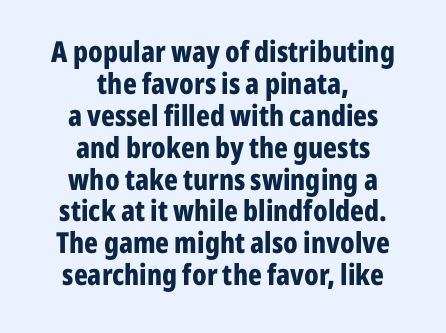
Q: Is the text bold? A: Yes.
Q: Is the text italic (slanted)? A: No, it is upright.
Q: Is the typeface a serif or a sans-serif typeface? A: Sans-serif.
Q: Is the text underlined? A: No.
Q: How is the paragraph aligned? A: Centered.
Q: Is the spacing between letters normal or unusually wide? A: Normal.
Q: Is the spacing between lines tight, normal or loose? A: Tight.
Q: Width (condensed, normal, or wide)? A: Condensed.
Q: Stroke contrast? A: Low.
Q: x-height? A: Medium.
Q: Monospaced? A: No.
